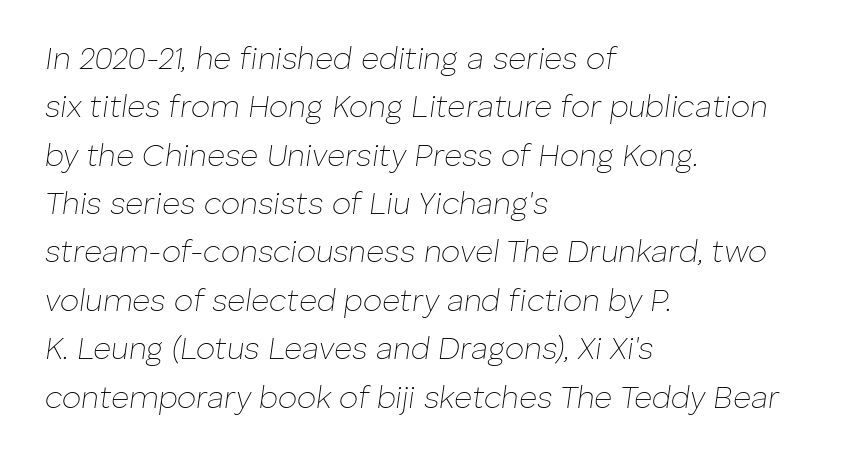
{"italic": "yes", "lean": "right", "slant_degrees": 8, "bold": "no", "weight": "thin", "width": "normal", "stroke_contrast": "low", "x_height": "medium", "monospaced": "no", "underline": "no", "align": "left", "line_spacing": "normal", "line_spacing_ratio": 1.56, "letter_spacing": "normal", "letter_spacing_em": 0.0, "glyph_px": 31}
